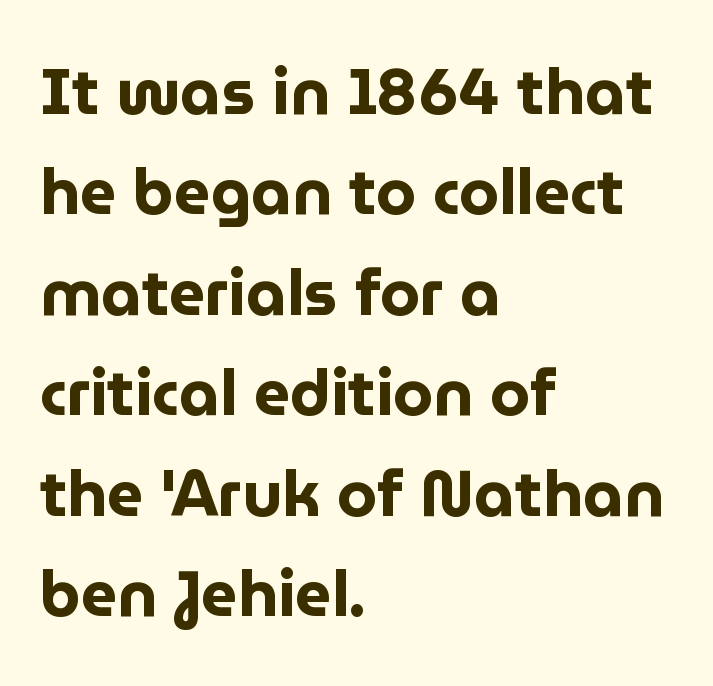
{"serif": "no", "italic": "no", "bold": "yes", "weight": "bold", "width": "normal", "stroke_contrast": "low", "x_height": "medium", "monospaced": "no", "underline": "no", "align": "left", "line_spacing": "normal", "line_spacing_ratio": 1.57, "letter_spacing": "normal", "letter_spacing_em": 0.0, "glyph_px": 64}
